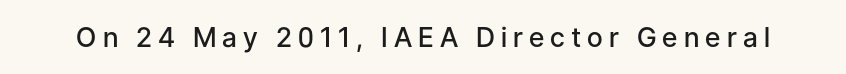
This sample uses expanded letter spacing, leaving extra air between glyphs. The string is rendered with underlining switched off. Each glyph is drawn with semibold strokes, heavier than normal yet not fully bold. In terms of posture, this sample is upright.
